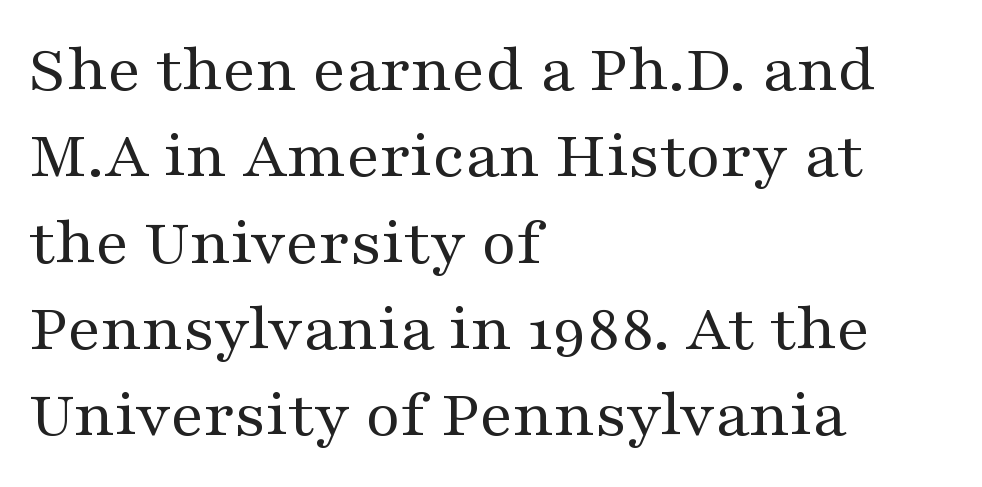
{"serif": "yes", "italic": "no", "bold": "no", "weight": "regular", "width": "wide", "stroke_contrast": "medium", "x_height": "medium", "monospaced": "no", "underline": "no", "align": "left", "line_spacing": "normal", "line_spacing_ratio": 1.27, "letter_spacing": "normal", "letter_spacing_em": 0.0, "glyph_px": 68}
